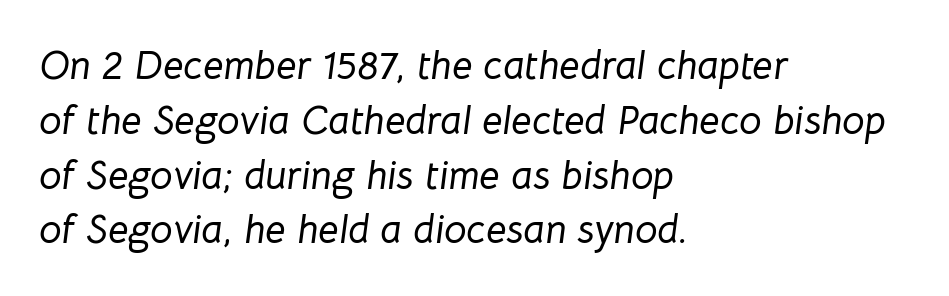
{"italic": "yes", "lean": "right", "slant_degrees": 8, "width": "normal", "stroke_contrast": "low", "x_height": "medium", "monospaced": "no", "underline": "no", "align": "left", "line_spacing": "normal", "line_spacing_ratio": 1.37, "letter_spacing": "normal", "letter_spacing_em": 0.0, "glyph_px": 40}
